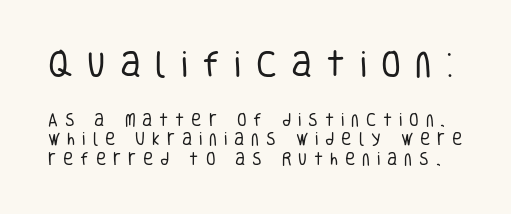
Q: Is the text bold? A: No.
Q: Is the text italic (slanted)? A: No, it is upright.
Q: Is the typeface a serif or a sans-serif typeface? A: Sans-serif.
Q: Is the text underlined? A: No.
Q: Is the spacing between letters normal or unusually wide? A: Unusually wide.
Q: Is the spacing between lines tight, normal or loose? A: Normal.
Q: Which block of text is set in a larger size, the first (top) or the second (bottom)? A: The first (top) one.
Q: Width (condensed, normal, or wide)? A: Condensed.
Q: Stroke contrast? A: Low.
Q: x-height? A: Large.
Q: Monospaced? A: No.
